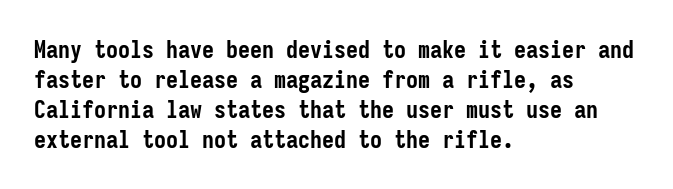
The image shows 24 px bold type, upright; set left-aligned, normal line spacing (1.25x), normal letter spacing, not underlined.
